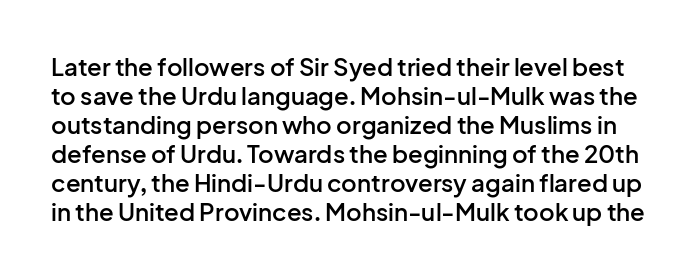
The image shows 24 px text type, upright; set line spacing 1.21x, normal letter spacing, not underlined.
